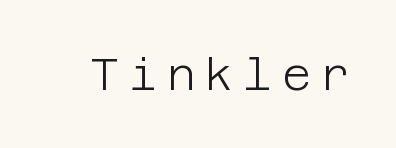
{"serif": "no", "italic": "no", "bold": "no", "weight": "light", "width": "normal", "stroke_contrast": "low", "x_height": "large", "underline": "no", "letter_spacing": "wide", "letter_spacing_em": 0.2, "glyph_px": 45}
